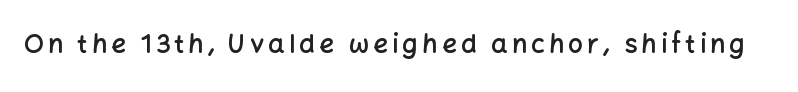
{"italic": "no", "bold": "semi", "underline": "no", "glyph_px": 26}
